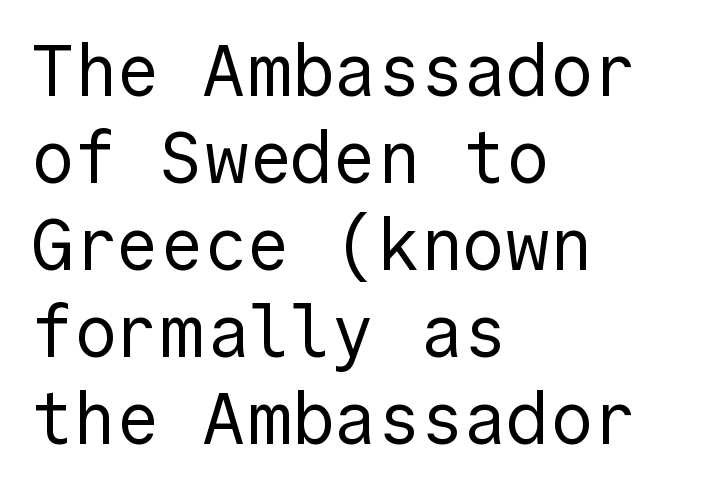
The horizontal fit of the characters is conventional and even. Vertical strokes here are truly vertical. Every row of glyphs begins at an identical x-position on the left. This is sans-serif lettering, the kind often seen on screens and signage. Each stroke keeps to a modest, everyday thickness or less. Decoration check: the copy has no underline.
